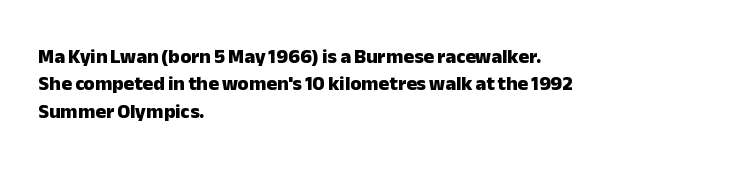
{"italic": "no", "bold": "yes", "underline": "no", "align": "left", "line_spacing": "normal", "line_spacing_ratio": 1.37, "letter_spacing": "normal", "letter_spacing_em": 0.0, "glyph_px": 20}
